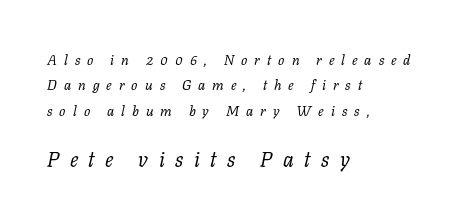
{"italic": "yes", "lean": "right", "slant_degrees": 11, "bold": "no", "underline": "no", "align": "left", "line_spacing_ratio": 1.81, "letter_spacing": "wide", "letter_spacing_em": 0.5, "larger_block": "second", "size_ratio": 1.5, "glyph_px": 21}
